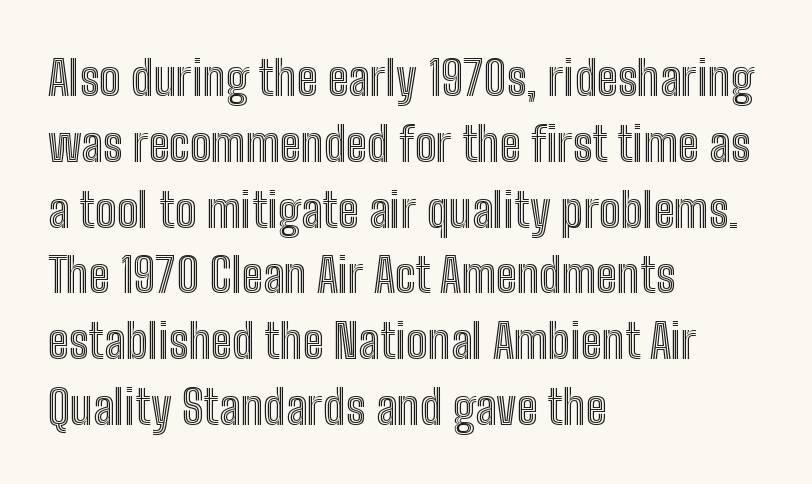
Q: Is the text italic (slanted)? A: No, it is upright.
Q: Is the text underlined? A: No.
Q: How is the paragraph aligned? A: Left-aligned.
Q: Is the spacing between letters normal or unusually wide? A: Normal.
Q: Is the spacing between lines tight, normal or loose? A: Normal.
Q: Width (condensed, normal, or wide)? A: Condensed.
Q: x-height? A: Medium.
Q: Monospaced? A: No.
